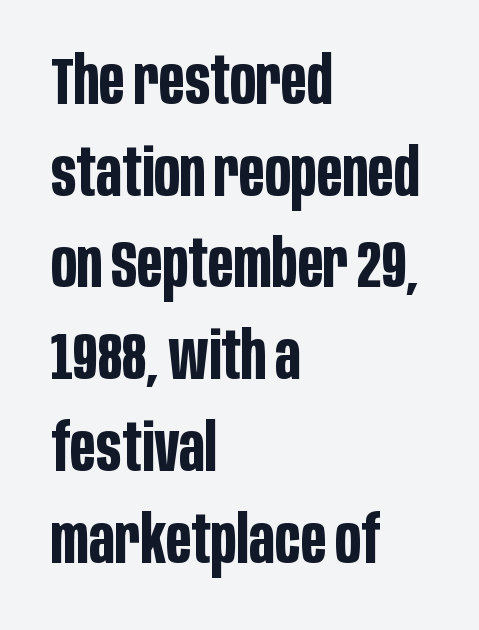
Q: Is the text bold? A: Yes.
Q: Is the text italic (slanted)? A: No, it is upright.
Q: Is the typeface a serif or a sans-serif typeface? A: Sans-serif.
Q: Is the text underlined? A: No.
Q: How is the paragraph aligned? A: Left-aligned.
Q: Is the spacing between letters normal or unusually wide? A: Normal.
Q: Is the spacing between lines tight, normal or loose? A: Normal.
Q: Width (condensed, normal, or wide)? A: Condensed.
Q: Stroke contrast? A: Low.
Q: x-height? A: Large.
Q: Monospaced? A: No.
